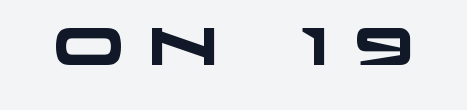
These lines are composed in type without serifs. This sample has the flowing, uneven cadence of proportional lettering. The line texture is sparse and dotted thanks to wide tracking. A full-strength bold gives these letters their thick strokes. This rendering features lettering with no underline.
